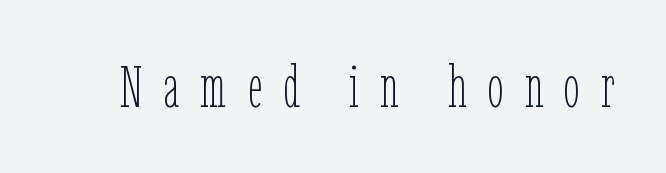
The image shows 58 px thin, condensed type, upright; set unusually wide letter spacing (+0.36 em), not underlined; low stroke contrast and a medium x-height.
